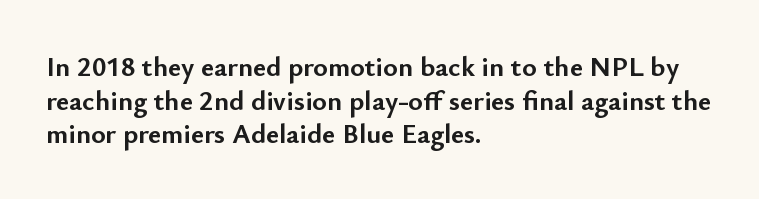
{"serif": "no", "italic": "no", "bold": "yes", "weight": "semibold", "width": "normal", "stroke_contrast": "low", "x_height": "small", "monospaced": "no", "underline": "no", "align": "left", "line_spacing_ratio": 1.2, "letter_spacing": "normal", "letter_spacing_em": 0.0, "glyph_px": 28}
